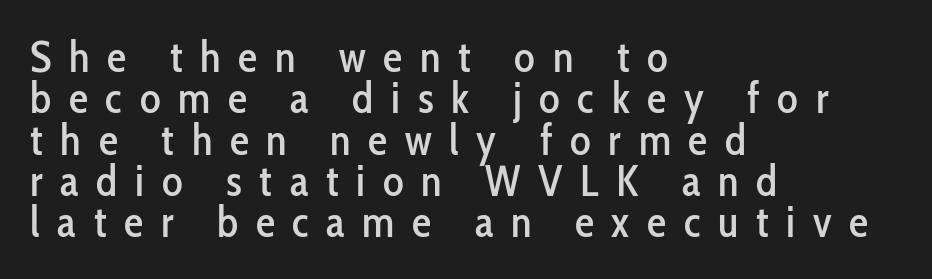
{"serif": "no", "italic": "no", "width": "condensed", "stroke_contrast": "low", "x_height": "medium", "monospaced": "no", "underline": "no", "align": "left", "line_spacing": "tight", "line_spacing_ratio": 0.96, "letter_spacing": "wide", "letter_spacing_em": 0.41, "glyph_px": 43}
